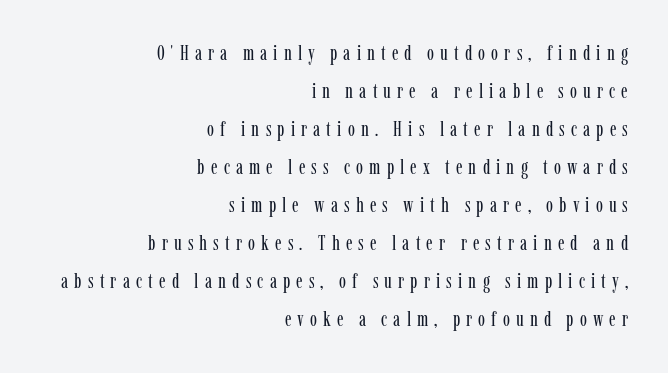
The image shows 21 px text type, upright; set right-aligned, line spacing 1.81x, unusually wide letter spacing (+0.29 em), not underlined.
